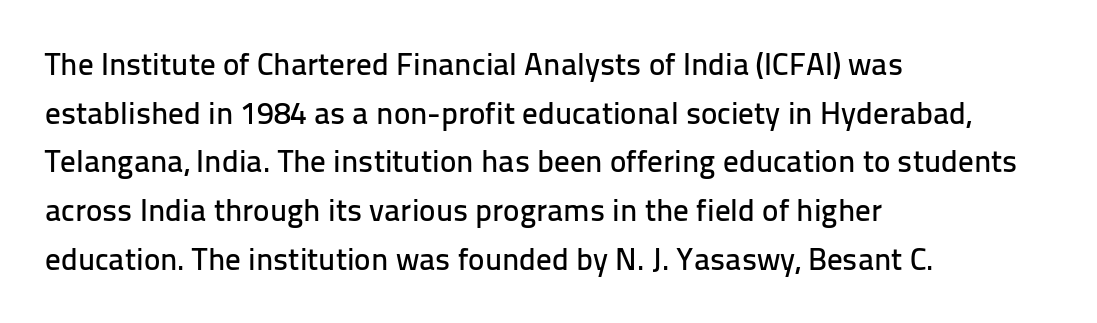
The image shows 31 px sans-serif type, upright; set left-aligned, normal line spacing (1.57x), normal letter spacing, not underlined; low stroke contrast and a medium x-height.
